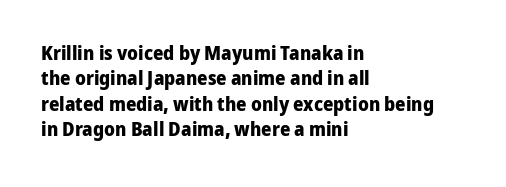
Characters follow at the spacing the type designer built in. What's the leading like? Ordinary, nothing unusual. Horizontal alignment here is leftward, the default for most running prose. The words here are not underlined. The typesetting leans heavy: a genuine bold.
